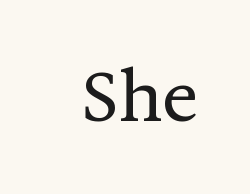
The image shows 68 px regular-weight serif type, upright; set normal letter spacing, not underlined; medium stroke contrast and a medium x-height.
